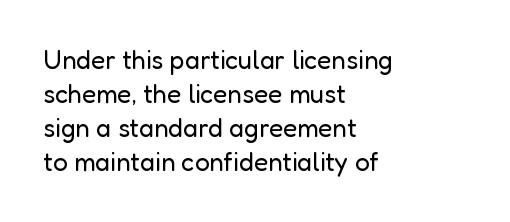
{"italic": "no", "bold": "no", "underline": "no", "align": "left", "line_spacing": "normal", "line_spacing_ratio": 1.31, "letter_spacing": "normal", "letter_spacing_em": 0.0, "glyph_px": 26}
